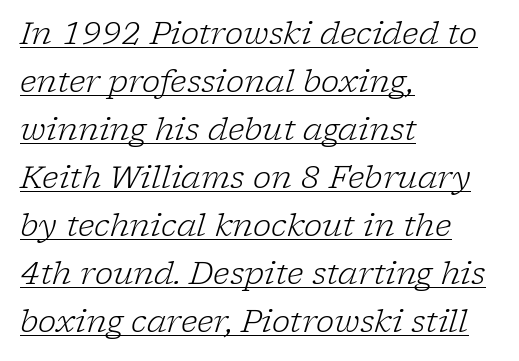
This sample is left-justified, so line endings fall wherever the words run out. The strokes are not fattened; the text isn't bold. Slant detected: the letters are inclined. These lines are rendered in a variable-pitch font. Every word sits above its own underline.
